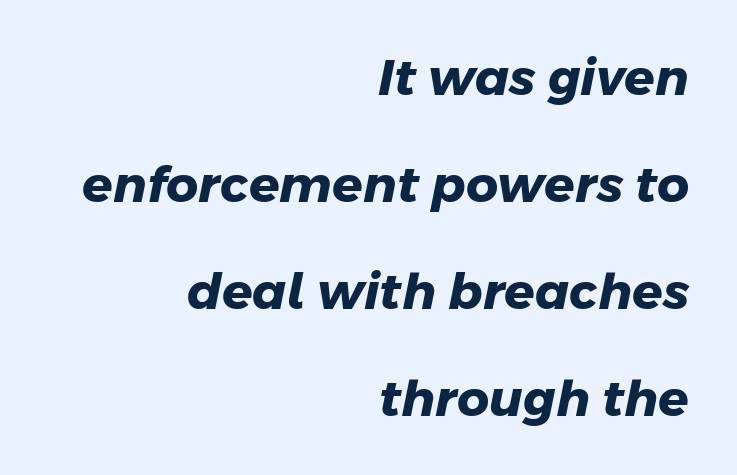
The image shows 50 px heavy sans-serif type; set right-aligned, loose line spacing (2.14x), normal letter spacing, not underlined; low stroke contrast and a medium x-height.
